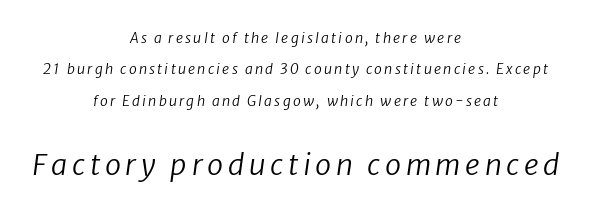
The image shows 29 px regular-weight sans-serif type; set centered, loose line spacing (2.24x), not underlined; the second (bottom) block is 2.07x larger; low stroke contrast and a medium x-height.
